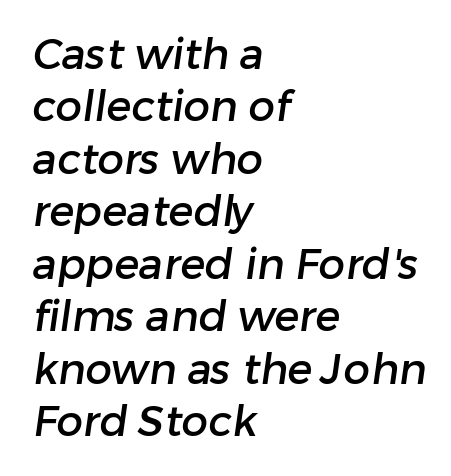
The image shows 42 px sans-serif type; set left-aligned, normal line spacing (1.25x), normal letter spacing, not underlined; low stroke contrast and a medium x-height.
